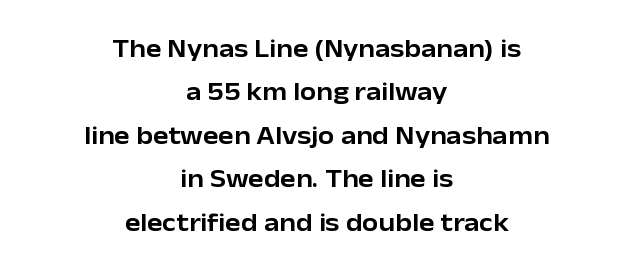
Type without underlining. The passage shown has conventional tracking throughout. If you measured baseline to baseline, you'd find a middling distance. The paragraph has two soft edges and a firm central axis. Unlike italic type, these characters show no tilt at all.
